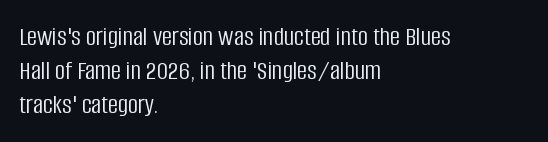
Q: Is the text bold? A: No.
Q: Is the text italic (slanted)? A: No, it is upright.
Q: Is the typeface a serif or a sans-serif typeface? A: Sans-serif.
Q: Is the text underlined? A: No.
Q: How is the paragraph aligned? A: Left-aligned.
Q: Is the spacing between letters normal or unusually wide? A: Normal.
Q: Width (condensed, normal, or wide)? A: Condensed.
Q: Stroke contrast? A: Low.
Q: x-height? A: Large.
Q: Monospaced? A: No.
